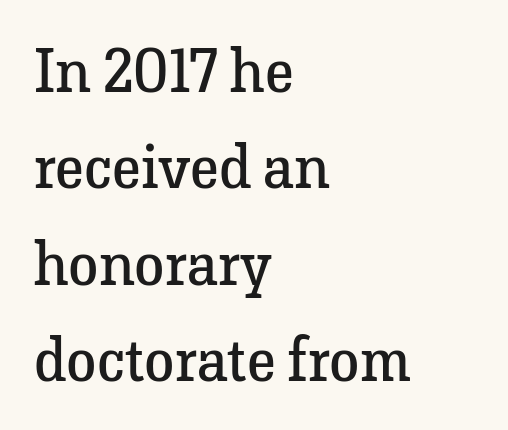
Q: Is the text bold? A: No.
Q: Is the text italic (slanted)? A: No, it is upright.
Q: Is the typeface a serif or a sans-serif typeface? A: Serif.
Q: Is the text underlined? A: No.
Q: How is the paragraph aligned? A: Left-aligned.
Q: Is the spacing between letters normal or unusually wide? A: Normal.
Q: Is the spacing between lines tight, normal or loose? A: Normal.
Q: Width (condensed, normal, or wide)? A: Normal.
Q: Stroke contrast? A: Low.
Q: x-height? A: Medium.
Q: Monospaced? A: No.
